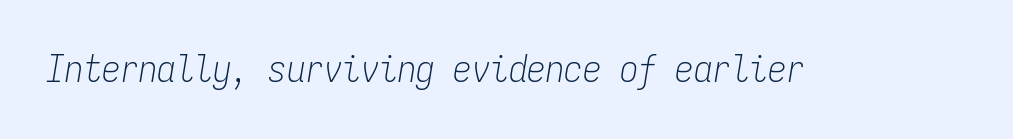
Q: Is the text bold? A: No.
Q: Is the text italic (slanted)? A: Yes, it leans right by about 9 degrees.
Q: Is the text underlined? A: No.
Q: Is the spacing between letters normal or unusually wide? A: Normal.
Q: Width (condensed, normal, or wide)? A: Condensed.
Q: Stroke contrast? A: Low.
Q: x-height? A: Medium.
Q: Monospaced? A: Yes.
